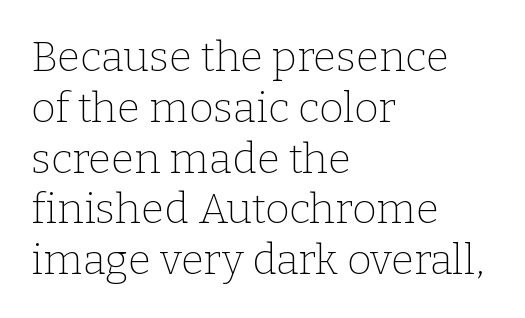
{"serif": "yes", "italic": "no", "bold": "no", "weight": "thin", "width": "normal", "stroke_contrast": "low", "x_height": "medium", "monospaced": "no", "underline": "no", "align": "left", "line_spacing_ratio": 1.21, "letter_spacing": "normal", "letter_spacing_em": 0.0, "glyph_px": 42}
